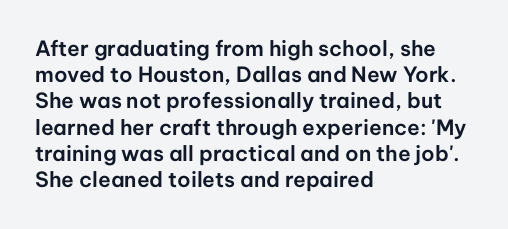
The image shows 21 px text type, upright; set left-aligned, normal line spacing (1.25x), normal letter spacing, not underlined.
